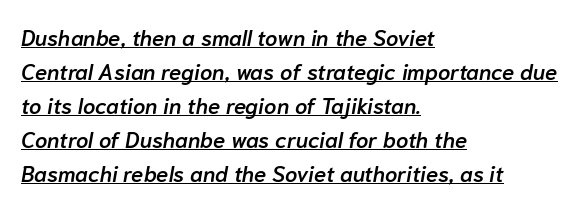
{"italic": "yes", "lean": "right", "slant_degrees": 10, "bold": "semi", "underline": "yes", "align": "left", "line_spacing": "normal", "line_spacing_ratio": 1.54, "letter_spacing": "normal", "letter_spacing_em": 0.0, "glyph_px": 22}
